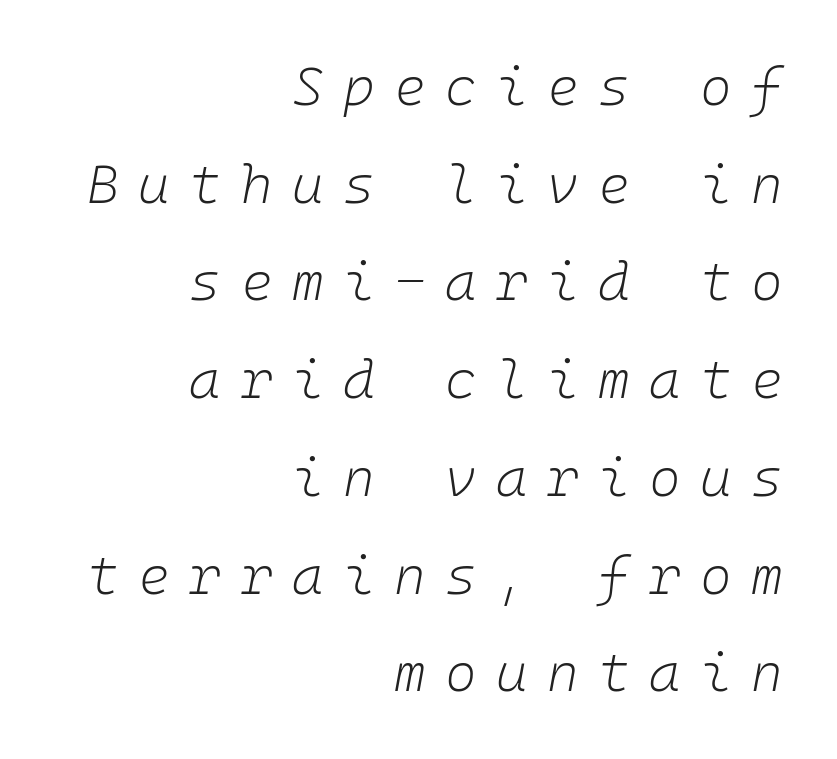
{"italic": "yes", "lean": "right", "slant_degrees": 10, "bold": "no", "weight": "light", "width": "normal", "stroke_contrast": "low", "x_height": "medium", "underline": "no", "align": "right", "line_spacing_ratio": 1.81, "letter_spacing": "wide", "letter_spacing_em": 0.36, "glyph_px": 54}
